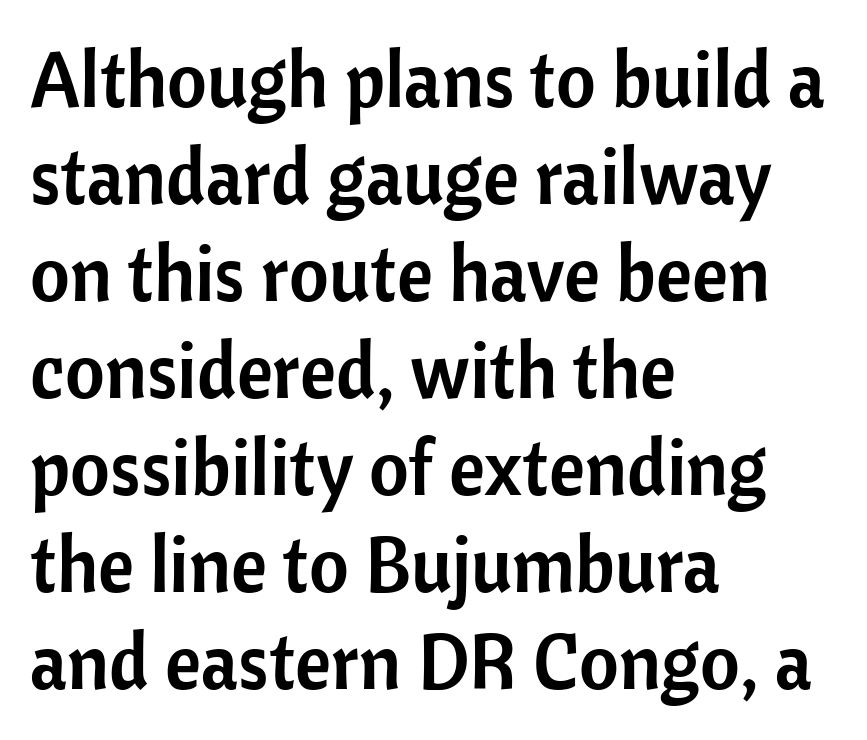
{"serif": "no", "italic": "no", "width": "normal", "stroke_contrast": "low", "x_height": "medium", "monospaced": "no", "underline": "no", "align": "left", "line_spacing": "normal", "line_spacing_ratio": 1.26, "letter_spacing": "normal", "letter_spacing_em": 0.0, "glyph_px": 77}
